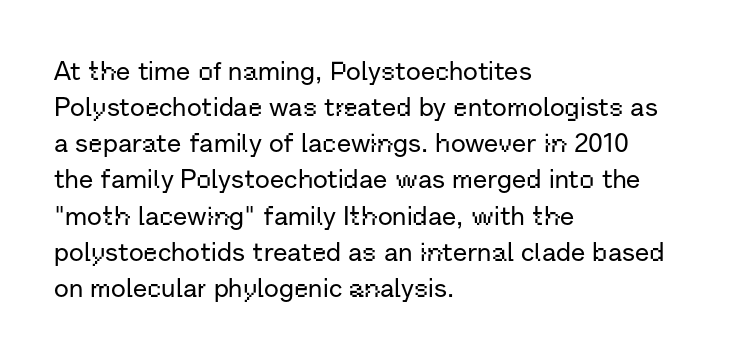
The image shows 26 px text type, upright; set left-aligned, normal line spacing (1.39x), normal letter spacing, not underlined.
